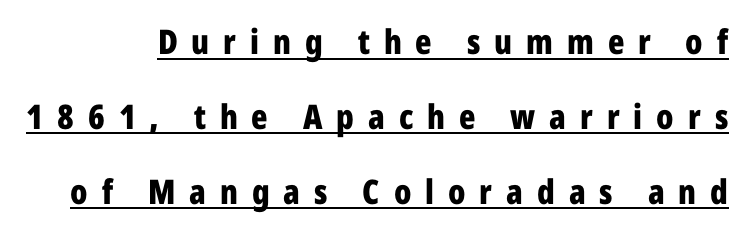
Q: Is the text bold? A: Yes.
Q: Is the text italic (slanted)? A: No, it is upright.
Q: Is the typeface a serif or a sans-serif typeface? A: Sans-serif.
Q: Is the text underlined? A: Yes.
Q: Is the spacing between letters normal or unusually wide? A: Unusually wide.
Q: Is the spacing between lines tight, normal or loose? A: Loose.
Q: Width (condensed, normal, or wide)? A: Condensed.
Q: Stroke contrast? A: Low.
Q: x-height? A: Medium.
Q: Monospaced? A: No.
